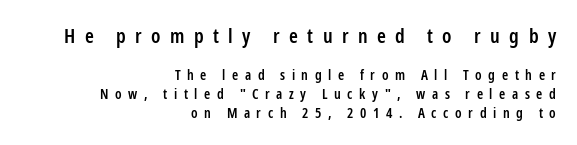
Q: Is the text bold? A: Semi-bold.
Q: Is the text italic (slanted)? A: No, it is upright.
Q: Is the text underlined? A: No.
Q: How is the paragraph aligned? A: Right-aligned.
Q: Is the spacing between letters normal or unusually wide? A: Unusually wide.
Q: Is the spacing between lines tight, normal or loose? A: Normal.
Q: Which block of text is set in a larger size, the first (top) or the second (bottom)? A: The first (top) one.
